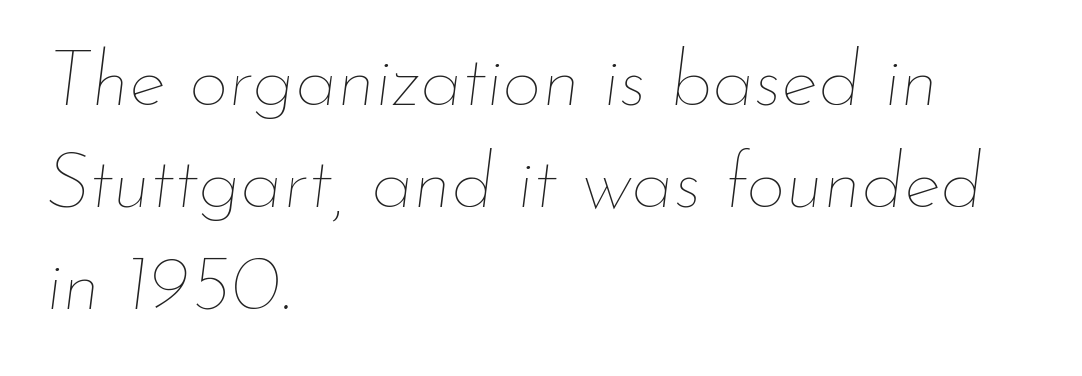
{"italic": "yes", "lean": "right", "slant_degrees": 7, "bold": "no", "weight": "thin", "width": "normal", "stroke_contrast": "low", "x_height": "small", "monospaced": "no", "underline": "no", "align": "left", "line_spacing": "normal", "line_spacing_ratio": 1.31, "letter_spacing": "normal", "letter_spacing_em": 0.0, "glyph_px": 78}
